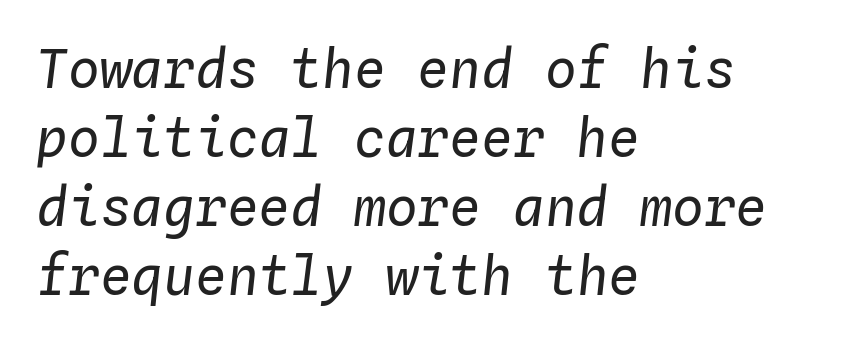
The image shows 53 px regular-weight type, italic (leaning right), monospaced; set left-aligned, normal line spacing (1.3x), normal letter spacing, not underlined; low stroke contrast and a medium x-height.
